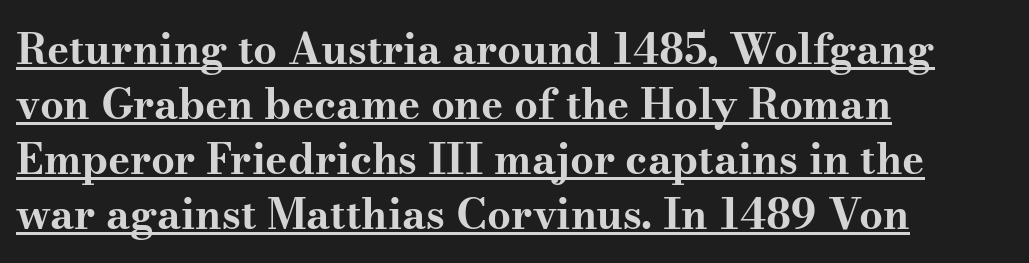
Does the type have serifs? Yes, each stem ends in a small foot. The passage shown has conventional tracking throughout. The type sits square on the baseline with zero lean. Summary of weight: heavy, a full bold. The passage shown is underscored from start to finish.
